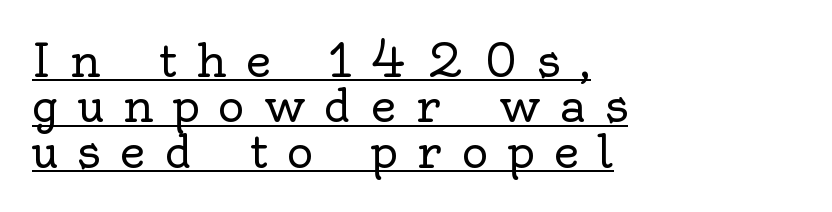
Q: Is the text bold? A: No.
Q: Is the text italic (slanted)? A: No, it is upright.
Q: Is the typeface a serif or a sans-serif typeface? A: Serif.
Q: Is the text underlined? A: Yes.
Q: How is the paragraph aligned? A: Left-aligned.
Q: Is the spacing between letters normal or unusually wide? A: Unusually wide.
Q: Is the spacing between lines tight, normal or loose? A: Tight.
Q: Width (condensed, normal, or wide)? A: Normal.
Q: x-height? A: Small.
Q: Monospaced? A: No.
